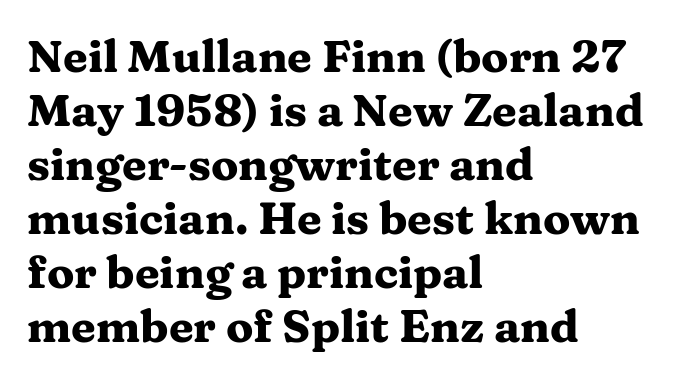
The image shows 45 px heavy, wide serif type, upright; set left-aligned, line spacing 1.2x, normal letter spacing, not underlined; medium stroke contrast and a medium x-height.
